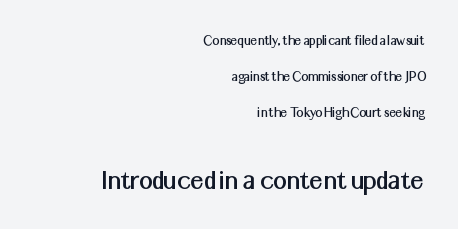
One glance says open: line gaps are wider than usual. Each word holds together tightly as a unit, with standard inter-letter gaps. Unmarked baselines from the first word to the last. Larger block? The one below; the one above is distinctly smaller.
